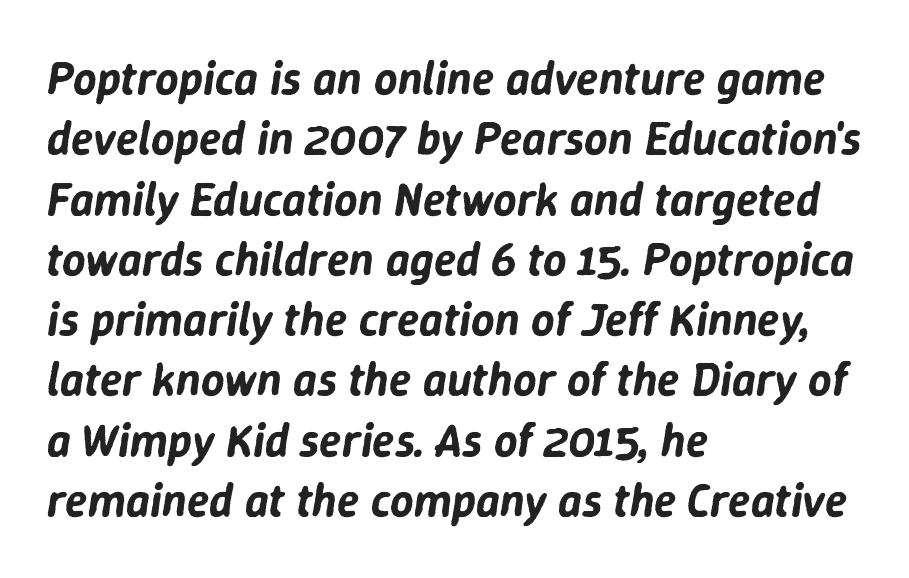
Q: Is the text italic (slanted)? A: Yes, it leans right by about 9 degrees.
Q: Is the text underlined? A: No.
Q: How is the paragraph aligned? A: Left-aligned.
Q: Is the spacing between letters normal or unusually wide? A: Normal.
Q: Is the spacing between lines tight, normal or loose? A: Normal.
Q: Width (condensed, normal, or wide)? A: Normal.
Q: Stroke contrast? A: Low.
Q: x-height? A: Medium.
Q: Monospaced? A: No.
